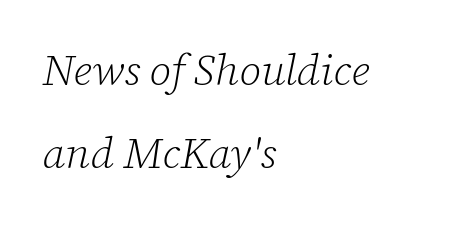
The image shows 43 px light serif type, italic (leaning right); set left-aligned, loose line spacing (1.92x), normal letter spacing, not underlined; low stroke contrast and a medium x-height.
